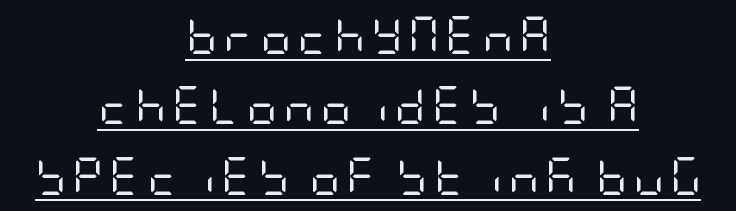
The image shows 38 px regular-weight, condensed sans-serif type, upright; set centered, line spacing 1.85x, underlined; low stroke contrast and a large x-height.
